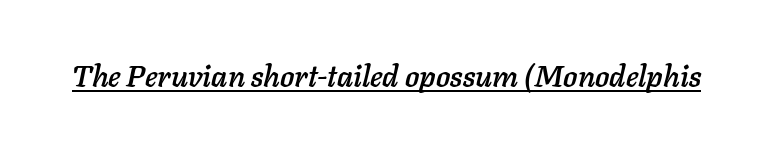
Q: Is the text italic (slanted)? A: Yes, it leans right by about 11 degrees.
Q: Is the text underlined? A: Yes.
Q: Is the spacing between letters normal or unusually wide? A: Normal.
Q: Width (condensed, normal, or wide)? A: Normal.
Q: Stroke contrast? A: Low.
Q: x-height? A: Medium.
Q: Monospaced? A: No.
